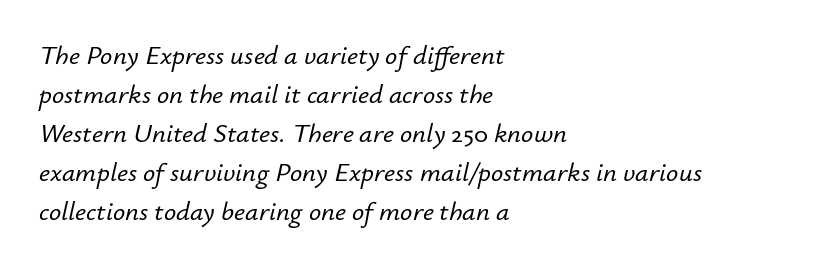
The image shows 27 px text type, italic (leaning right); set left-aligned, normal line spacing (1.44x), normal letter spacing, not underlined.
